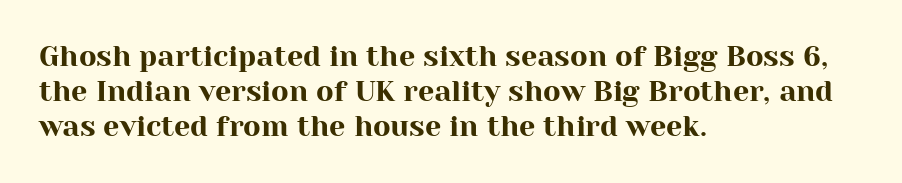
Q: Is the text italic (slanted)? A: No, it is upright.
Q: Is the typeface a serif or a sans-serif typeface? A: Serif.
Q: Is the text underlined? A: No.
Q: How is the paragraph aligned? A: Left-aligned.
Q: Is the spacing between letters normal or unusually wide? A: Normal.
Q: Width (condensed, normal, or wide)? A: Normal.
Q: Stroke contrast? A: High.
Q: x-height? A: Medium.
Q: Monospaced? A: No.
